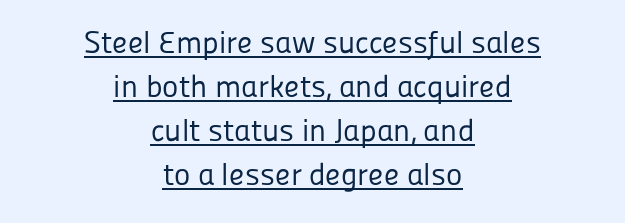
Stems here are at most as thick as an everyday book face. Font category for this specimen: sans-serif. This is roman type, the default non-slanted kind. Inter-character spacing is left at the font's built-in metrics. In CSS terms this would be text-align: center.
